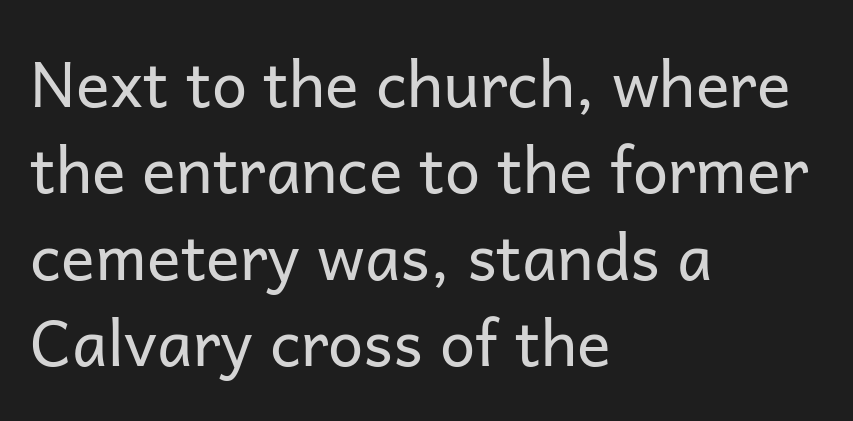
The image shows 63 px regular-weight sans-serif type, upright; set left-aligned, normal line spacing (1.37x), normal letter spacing, not underlined; low stroke contrast and a medium x-height.
